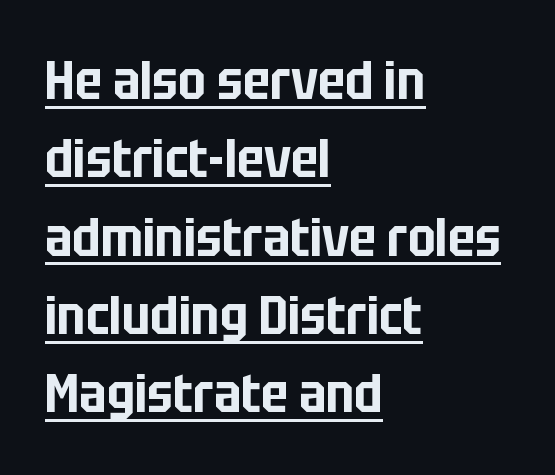
How would I describe the line gaps? Plain and ordinary. Is this a sans? Yes — the strokes have no serifs. Looks like regular typesetting: each glyph gets only the width it needs. Horizontally, the lines are justified to the leading edge only. Italic: no, the glyphs are upright roman. No extra tracking has been applied to these lines.
